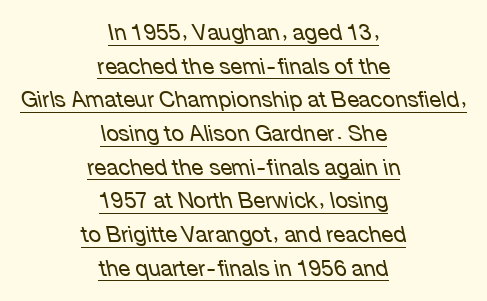
{"italic": "yes", "lean": "left", "slant_degrees": 12, "bold": "no", "underline": "yes", "align": "center", "line_spacing": "normal", "line_spacing_ratio": 1.53, "letter_spacing": "normal", "letter_spacing_em": 0.0, "glyph_px": 22}
